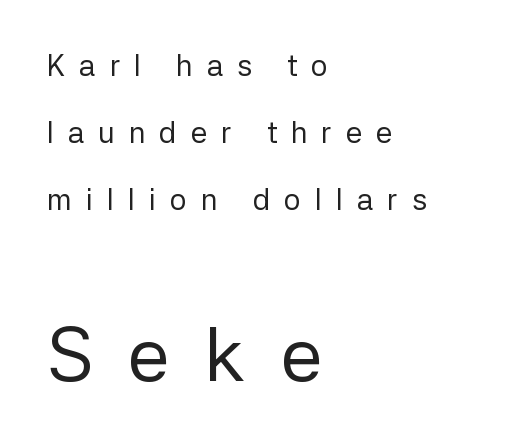
Looks like regular typesetting: each glyph gets only the width it needs. Typographically, this falls in the sans-serif category. The designer dialed line spacing up above the default. The face used here is rendered with a markedly widened letterfit. Whoever set this made the second block the dominant, larger element.
